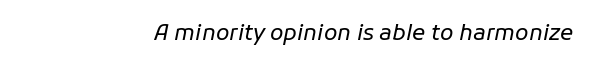
The image shows 22 px text type, italic (leaning right); set normal letter spacing, not underlined.
